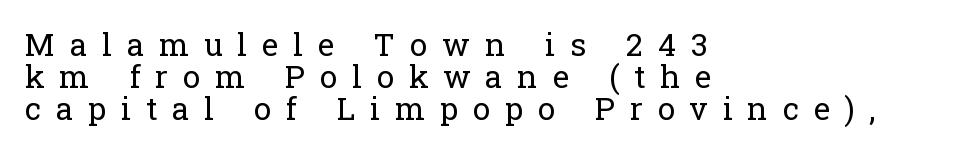
{"serif": "yes", "italic": "no", "bold": "no", "weight": "regular", "width": "normal", "stroke_contrast": "low", "x_height": "medium", "monospaced": "no", "underline": "no", "align": "left", "line_spacing": "tight", "line_spacing_ratio": 1.04, "letter_spacing": "wide", "letter_spacing_em": 0.48, "glyph_px": 31}
